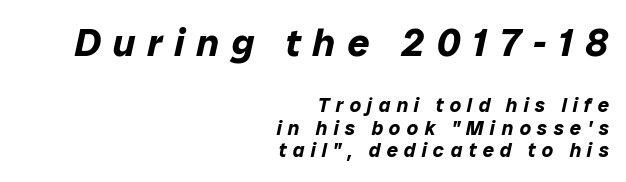
Q: Is the text bold? A: Yes.
Q: Is the text italic (slanted)? A: Yes, it leans right by about 12 degrees.
Q: Is the text underlined? A: No.
Q: How is the paragraph aligned? A: Right-aligned.
Q: Is the spacing between letters normal or unusually wide? A: Unusually wide.
Q: Is the spacing between lines tight, normal or loose? A: Tight.
Q: Which block of text is set in a larger size, the first (top) or the second (bottom)? A: The first (top) one.
Q: Width (condensed, normal, or wide)? A: Normal.
Q: Stroke contrast? A: Low.
Q: x-height? A: Medium.
Q: Monospaced? A: No.
